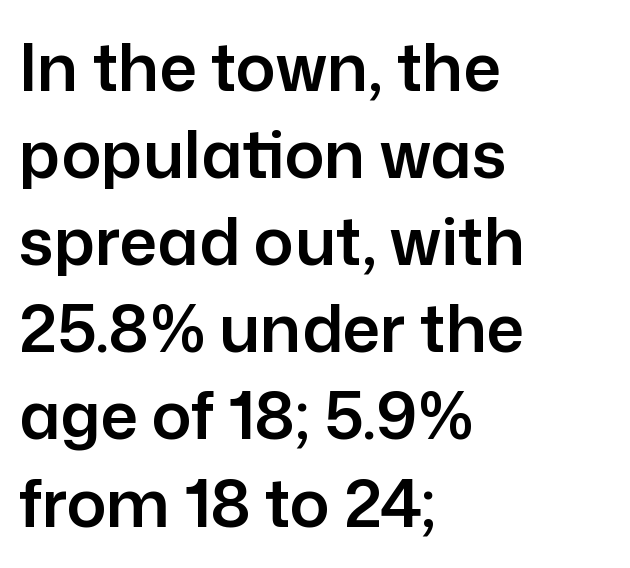
The image shows 66 px sans-serif type, upright; set left-aligned, normal line spacing (1.32x), normal letter spacing, not underlined; low stroke contrast and a medium x-height.
